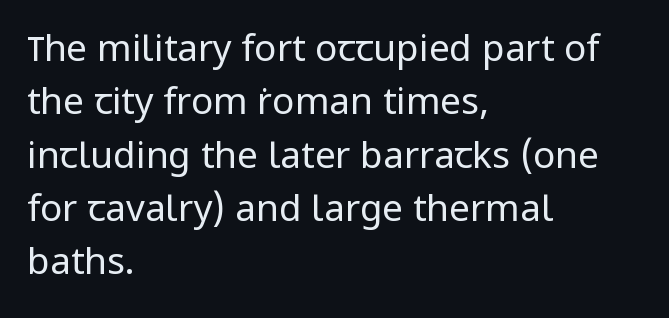
{"serif": "no", "italic": "no", "bold": "no", "weight": "regular", "width": "normal", "stroke_contrast": "low", "x_height": "medium", "monospaced": "no", "underline": "no", "align": "left", "line_spacing": "normal", "line_spacing_ratio": 1.44, "letter_spacing": "normal", "letter_spacing_em": 0.0, "glyph_px": 37}
